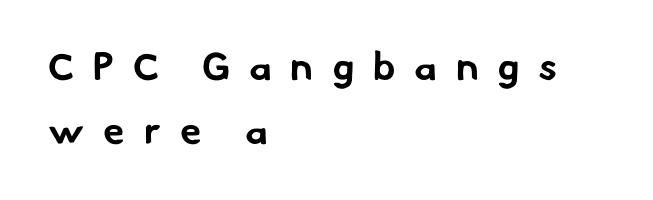
Q: Is the text bold? A: Yes.
Q: Is the typeface a serif or a sans-serif typeface? A: Sans-serif.
Q: Is the text underlined? A: No.
Q: How is the paragraph aligned? A: Left-aligned.
Q: Is the spacing between letters normal or unusually wide? A: Unusually wide.
Q: Is the spacing between lines tight, normal or loose? A: Normal.
Q: Width (condensed, normal, or wide)? A: Normal.
Q: Stroke contrast? A: Low.
Q: x-height? A: Small.
Q: Monospaced? A: No.
